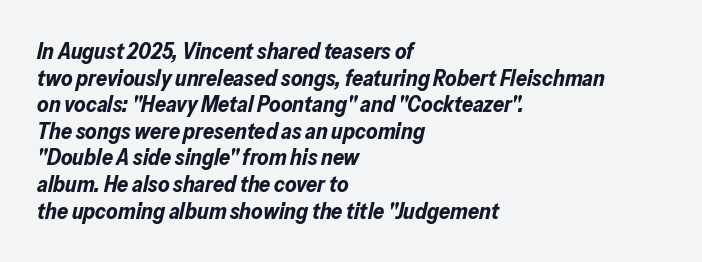
Q: Is the text bold? A: Yes.
Q: Is the text italic (slanted)? A: Yes, it leans right by about 13 degrees.
Q: Is the text underlined? A: No.
Q: How is the paragraph aligned? A: Left-aligned.
Q: Is the spacing between letters normal or unusually wide? A: Normal.
